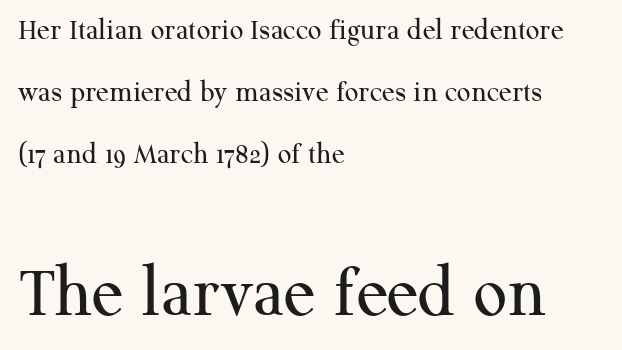
The font is comparable to plain body text, perhaps lighter. Style check: upright. The rag falls on the right side of this text block. Interline gaps are noticeably wide in this sample. Larger block? The one below; the one above is distinctly smaller. This sample uses a serif face.
